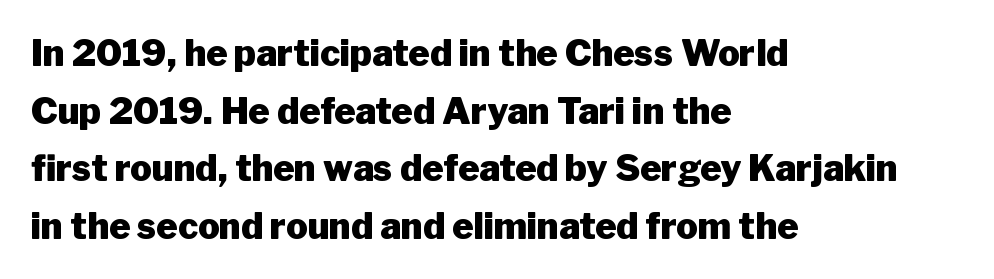
Q: Is the text bold? A: Yes.
Q: Is the text italic (slanted)? A: No, it is upright.
Q: Is the typeface a serif or a sans-serif typeface? A: Sans-serif.
Q: Is the text underlined? A: No.
Q: How is the paragraph aligned? A: Left-aligned.
Q: Is the spacing between letters normal or unusually wide? A: Normal.
Q: Is the spacing between lines tight, normal or loose? A: Normal.
Q: Width (condensed, normal, or wide)? A: Normal.
Q: Stroke contrast? A: Low.
Q: x-height? A: Medium.
Q: Monospaced? A: No.
